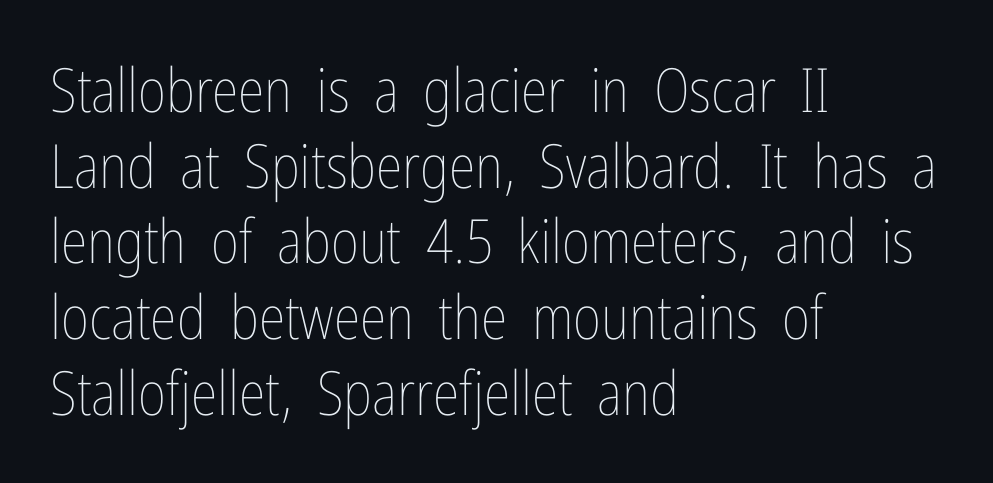
It's the straight-up-and-down kind of type. Looks like regular typesetting: each glyph gets only the width it needs. The passage shown is not underscored anywhere. Horizontal alignment here is leftward, the default for most running prose. What stands out about the letter spacing? Nothing — it is the standard amount.
